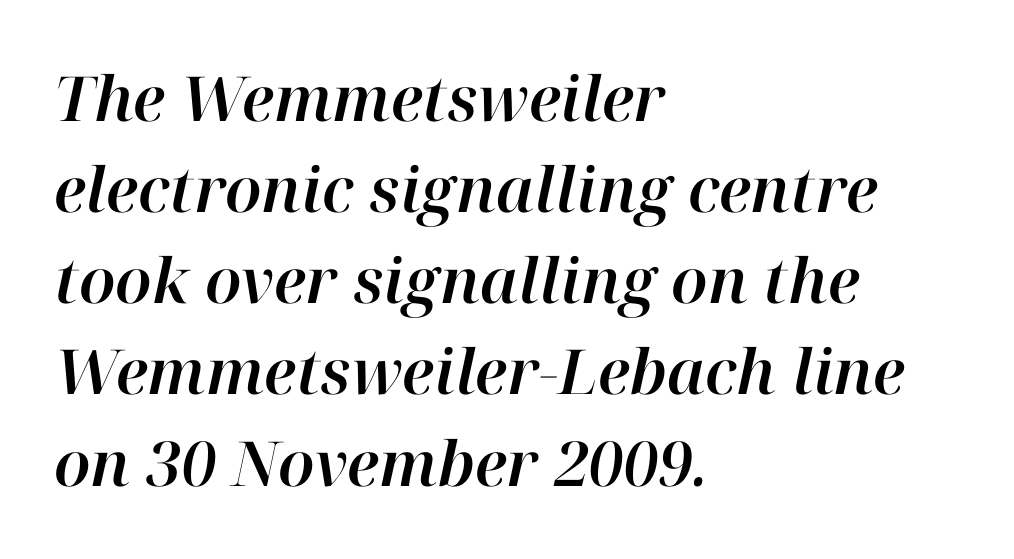
Q: Is the text italic (slanted)? A: Yes, it leans right by about 12 degrees.
Q: Is the text underlined? A: No.
Q: How is the paragraph aligned? A: Left-aligned.
Q: Is the spacing between letters normal or unusually wide? A: Normal.
Q: Is the spacing between lines tight, normal or loose? A: Normal.
Q: Width (condensed, normal, or wide)? A: Normal.
Q: Stroke contrast? A: High.
Q: x-height? A: Medium.
Q: Monospaced? A: No.
